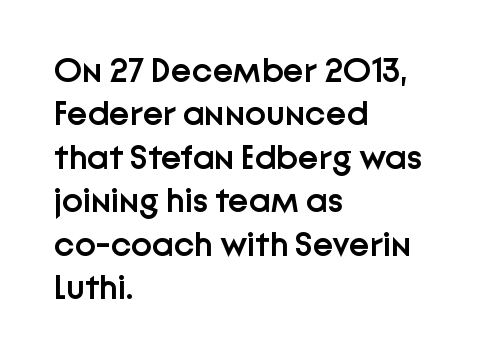
Q: Is the text bold? A: Semi-bold.
Q: Is the text italic (slanted)? A: No, it is upright.
Q: Is the typeface a serif or a sans-serif typeface? A: Sans-serif.
Q: Is the text underlined? A: No.
Q: How is the paragraph aligned? A: Left-aligned.
Q: Is the spacing between letters normal or unusually wide? A: Normal.
Q: Width (condensed, normal, or wide)? A: Normal.
Q: Stroke contrast? A: Low.
Q: x-height? A: Medium.
Q: Monospaced? A: No.
